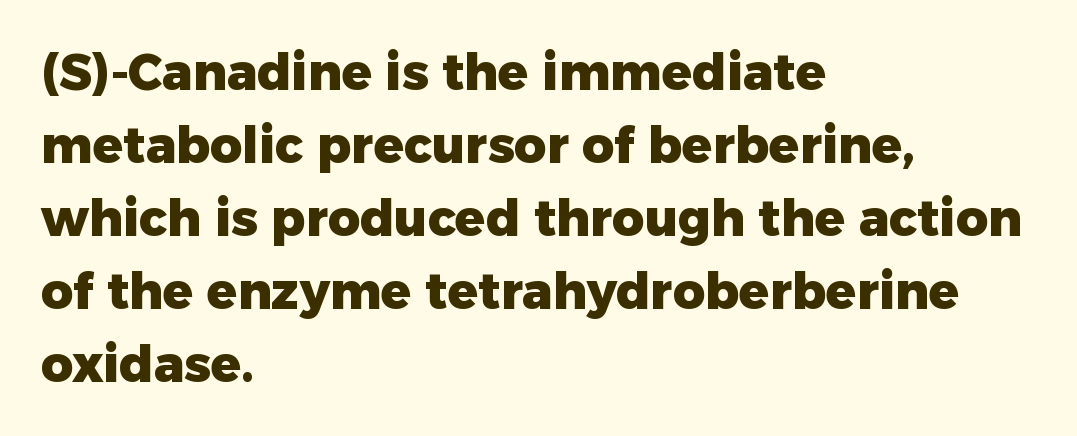
Q: Is the text bold? A: Yes.
Q: Is the text italic (slanted)? A: No, it is upright.
Q: Is the typeface a serif or a sans-serif typeface? A: Sans-serif.
Q: Is the text underlined? A: No.
Q: How is the paragraph aligned? A: Left-aligned.
Q: Is the spacing between letters normal or unusually wide? A: Normal.
Q: Is the spacing between lines tight, normal or loose? A: Normal.
Q: Width (condensed, normal, or wide)? A: Normal.
Q: Stroke contrast? A: Low.
Q: x-height? A: Medium.
Q: Monospaced? A: No.
